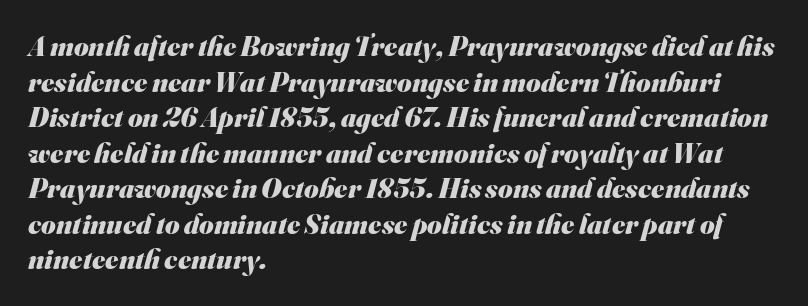
Q: Is the text bold? A: Yes.
Q: Is the typeface a serif or a sans-serif typeface? A: Sans-serif.
Q: Is the text underlined? A: No.
Q: How is the paragraph aligned? A: Left-aligned.
Q: Is the spacing between letters normal or unusually wide? A: Normal.
Q: Is the spacing between lines tight, normal or loose? A: Normal.
Q: Width (condensed, normal, or wide)? A: Normal.
Q: Stroke contrast? A: Medium.
Q: x-height? A: Small.
Q: Monospaced? A: No.
